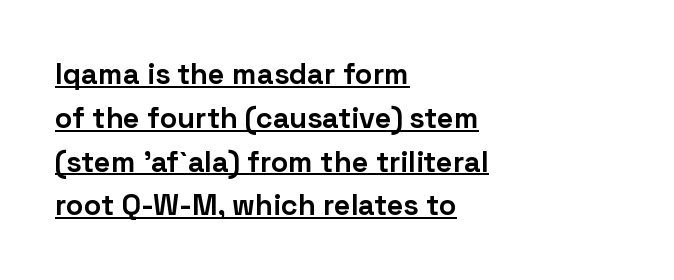
{"serif": "no", "italic": "no", "bold": "yes", "weight": "bold", "width": "normal", "stroke_contrast": "low", "x_height": "medium", "monospaced": "no", "underline": "yes", "align": "left", "line_spacing": "normal", "line_spacing_ratio": 1.51, "letter_spacing": "normal", "letter_spacing_em": 0.0, "glyph_px": 29}
